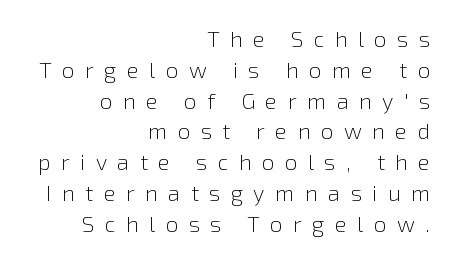
The image shows 22 px text type, upright; set right-aligned, normal line spacing (1.4x), unusually wide letter spacing (+0.48 em), not underlined.
